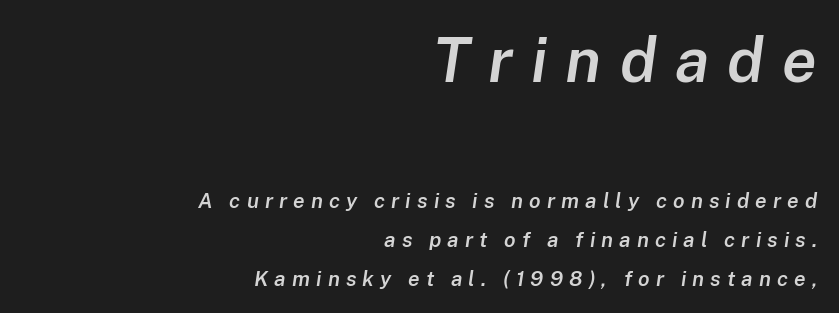
{"italic": "yes", "lean": "right", "slant_degrees": 8, "bold": "semi", "weight": "semibold", "width": "normal", "stroke_contrast": "low", "x_height": "medium", "monospaced": "no", "underline": "no", "align": "right", "line_spacing_ratio": 1.84, "letter_spacing": "wide", "letter_spacing_em": 0.29, "larger_block": "first", "size_ratio": 3.0, "glyph_px": 63}
